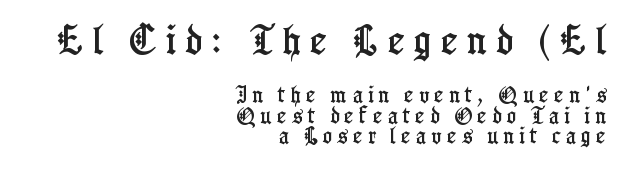
The image shows 32 px condensed serif type, upright; set right-aligned, line spacing 1.16x, unusually wide letter spacing (+0.28 em), not underlined; the first (top) block is 1.78x larger; low stroke contrast and a medium x-height.
